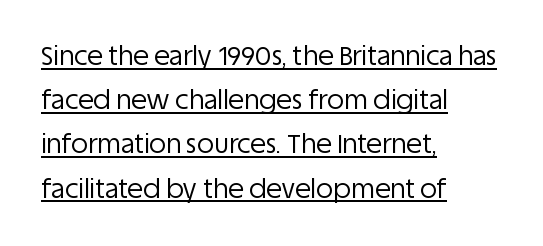
Q: Is the text bold? A: No.
Q: Is the text italic (slanted)? A: No, it is upright.
Q: Is the text underlined? A: Yes.
Q: How is the paragraph aligned? A: Left-aligned.
Q: Is the spacing between letters normal or unusually wide? A: Normal.
Q: Is the spacing between lines tight, normal or loose? A: Normal.
